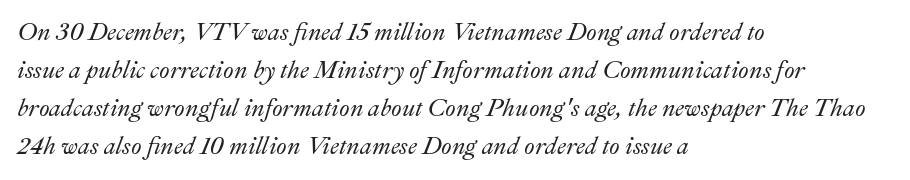
{"italic": "yes", "lean": "right", "slant_degrees": 22, "underline": "no", "align": "left", "line_spacing": "normal", "line_spacing_ratio": 1.59, "letter_spacing": "normal", "letter_spacing_em": 0.0, "glyph_px": 24}
